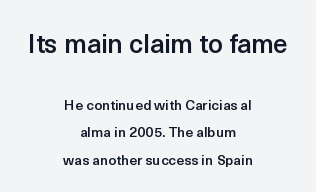
Q: Is the text bold? A: Semi-bold.
Q: Is the text italic (slanted)? A: No, it is upright.
Q: Is the text underlined? A: No.
Q: How is the paragraph aligned? A: Centered.
Q: Is the spacing between letters normal or unusually wide? A: Normal.
Q: Is the spacing between lines tight, normal or loose? A: Loose.
Q: Which block of text is set in a larger size, the first (top) or the second (bottom)? A: The first (top) one.
